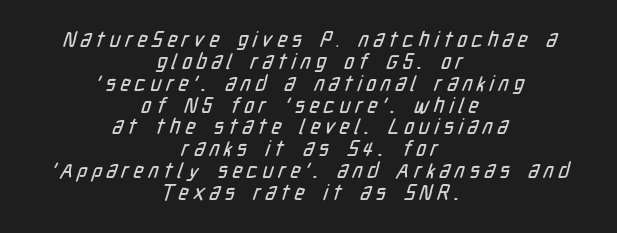
{"underline": "no", "align": "center", "line_spacing": "tight", "line_spacing_ratio": 1.04, "letter_spacing": "wide", "letter_spacing_em": 0.22, "glyph_px": 21}
